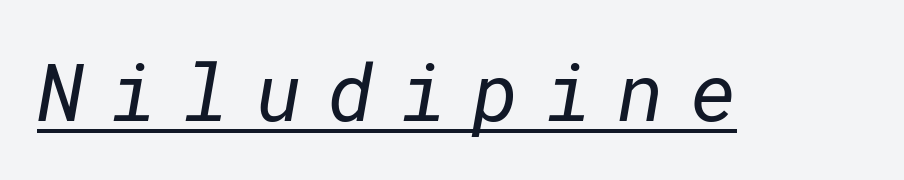
The image shows 80 px regular-weight sans-serif type; set unusually wide letter spacing (+0.32 em), underlined; low stroke contrast and a medium x-height.
